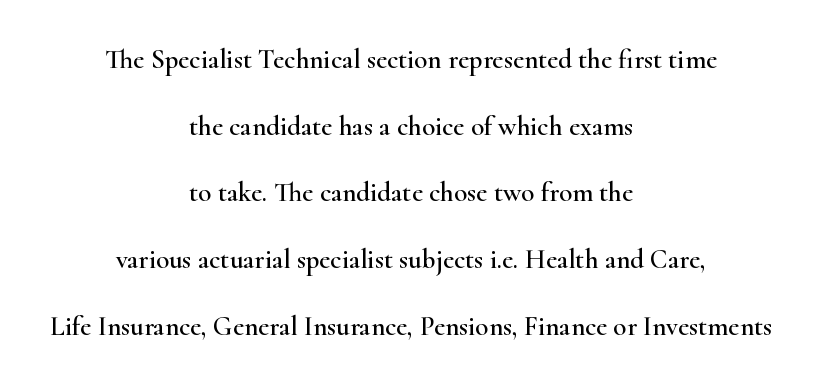
The passage shown stacks its lines with a broad gap. The passage shown has conventional tracking throughout. The paragraph has two soft edges and a firm central axis. Only glyphs here, with clear space below each row. Quick note: not italic, upright.
